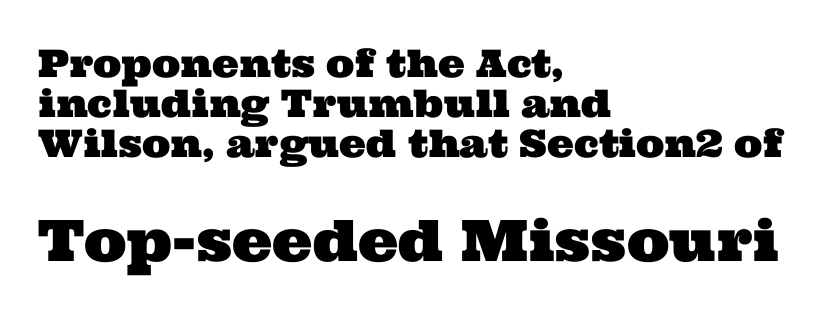
{"serif": "yes", "width": "wide", "stroke_contrast": "medium", "x_height": "medium", "monospaced": "no", "underline": "no", "align": "left", "line_spacing": "tight", "line_spacing_ratio": 1.05, "letter_spacing": "normal", "letter_spacing_em": 0.0, "larger_block": "second", "size_ratio": 1.5, "glyph_px": 57}
